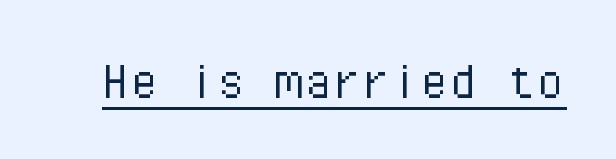
Q: Is the text bold? A: No.
Q: Is the text italic (slanted)? A: No, it is upright.
Q: Is the typeface a serif or a sans-serif typeface? A: Sans-serif.
Q: Is the text underlined? A: Yes.
Q: Is the spacing between letters normal or unusually wide? A: Normal.
Q: Width (condensed, normal, or wide)? A: Normal.
Q: Stroke contrast? A: Low.
Q: x-height? A: Medium.
Q: Monospaced? A: Yes.
